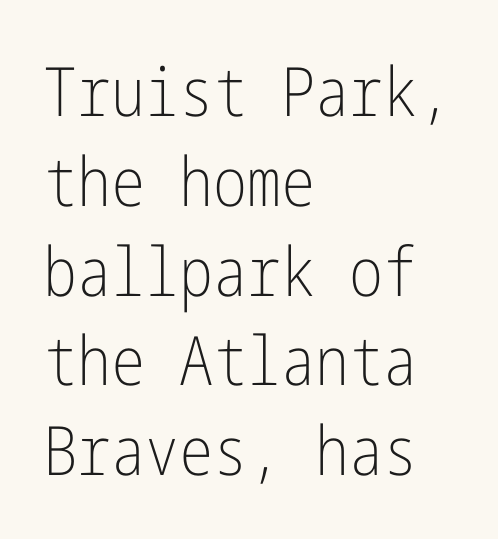
The image shows 68 px light, condensed sans-serif type, upright; set left-aligned, normal line spacing (1.32x), normal letter spacing, not underlined; low stroke contrast and a medium x-height.
